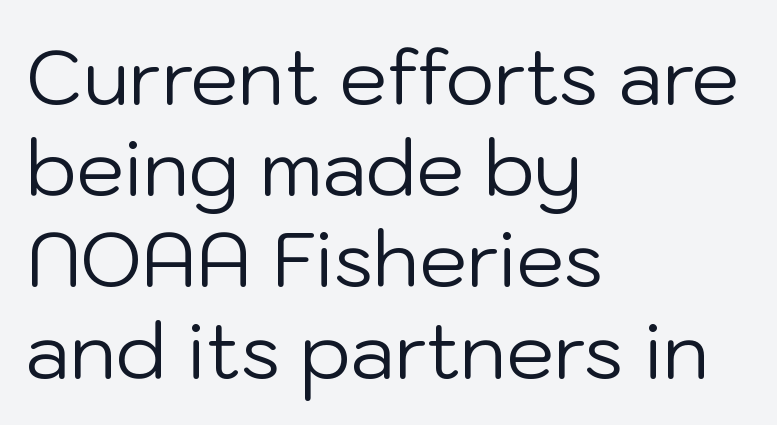
Q: Is the text bold? A: No.
Q: Is the text italic (slanted)? A: No, it is upright.
Q: Is the typeface a serif or a sans-serif typeface? A: Sans-serif.
Q: Is the text underlined? A: No.
Q: How is the paragraph aligned? A: Left-aligned.
Q: Is the spacing between letters normal or unusually wide? A: Normal.
Q: Width (condensed, normal, or wide)? A: Normal.
Q: Stroke contrast? A: Low.
Q: x-height? A: Medium.
Q: Monospaced? A: No.
